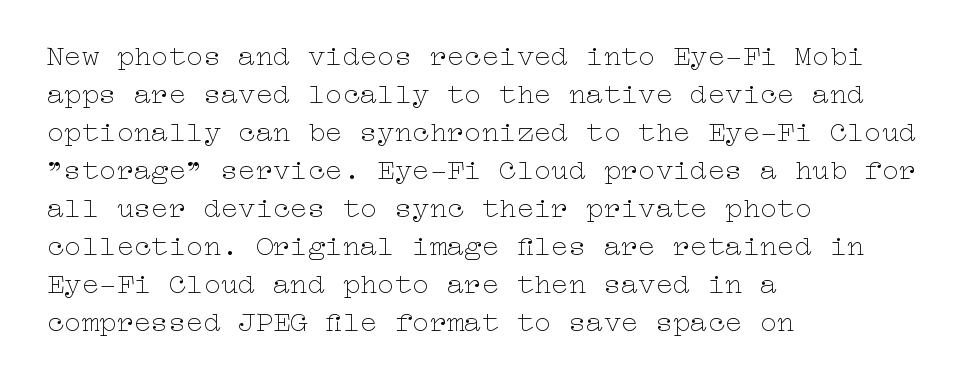
Q: Is the text bold? A: No.
Q: Is the text italic (slanted)? A: No, it is upright.
Q: Is the text underlined? A: No.
Q: How is the paragraph aligned? A: Left-aligned.
Q: Is the spacing between letters normal or unusually wide? A: Normal.
Q: Is the spacing between lines tight, normal or loose? A: Normal.
Q: Width (condensed, normal, or wide)? A: Wide.
Q: Stroke contrast? A: Low.
Q: x-height? A: Medium.
